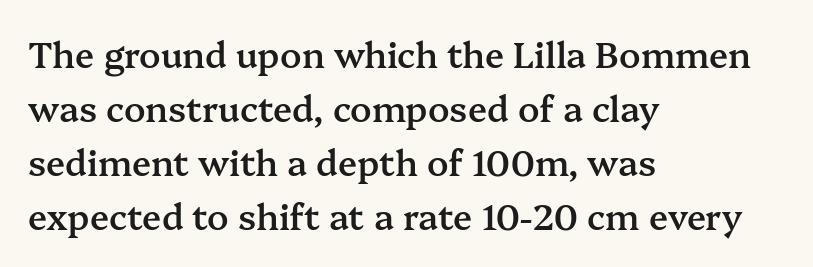
{"serif": "yes", "italic": "no", "bold": "semi", "weight": "semibold", "width": "normal", "stroke_contrast": "medium", "x_height": "medium", "monospaced": "no", "underline": "no", "align": "left", "line_spacing": "normal", "line_spacing_ratio": 1.54, "letter_spacing": "normal", "letter_spacing_em": 0.0, "glyph_px": 35}
